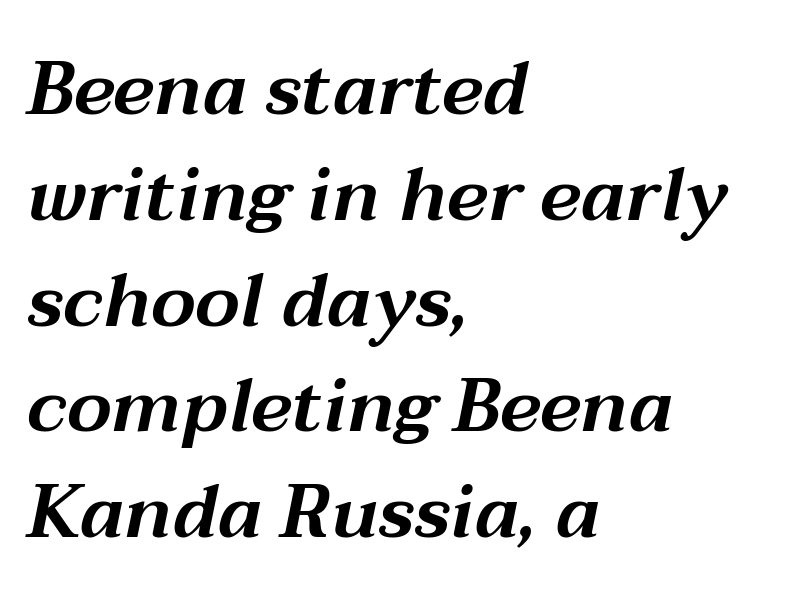
Note the varied advance widths — an 'i' is clearly narrower than an 'm'. A typesetter would call this leading conventional body-copy spacing. Typeset ragged right — the left edge is the straight one. What stands out about the letter spacing? Nothing — it is the standard amount. Slanted lettering throughout. The gap between lines stays unmarked.
